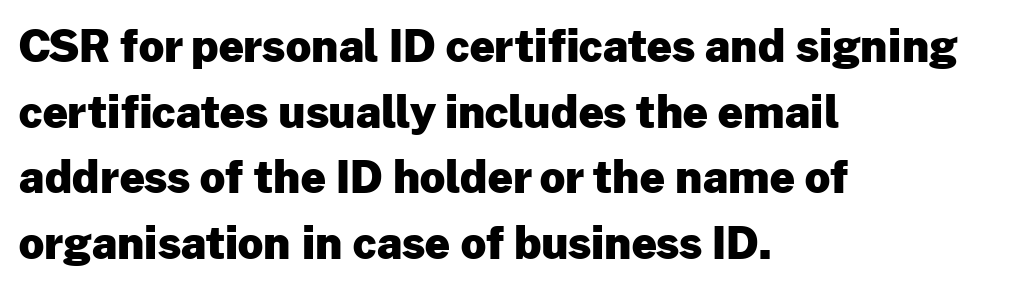
The font's upright variant was chosen for this text. Honestly, the letter spacing is just normal — you wouldn't notice it. The characters display no serif detailing; their extremities are plain. Here the designer chose a conventional face with non-uniform glyph widths.
